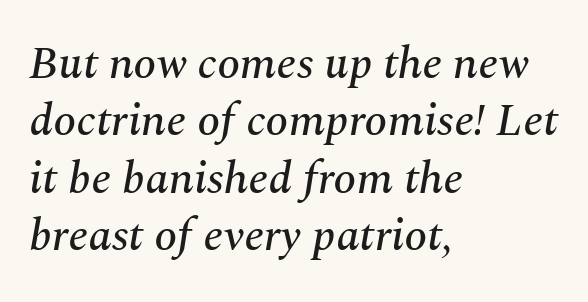
Q: Is the text italic (slanted)? A: Yes, it leans right by about 10 degrees.
Q: Is the typeface a serif or a sans-serif typeface? A: Serif.
Q: Is the text underlined? A: No.
Q: How is the paragraph aligned? A: Left-aligned.
Q: Is the spacing between letters normal or unusually wide? A: Normal.
Q: Is the spacing between lines tight, normal or loose? A: Normal.
Q: Width (condensed, normal, or wide)? A: Normal.
Q: Stroke contrast? A: Medium.
Q: x-height? A: Medium.
Q: Monospaced? A: No.
